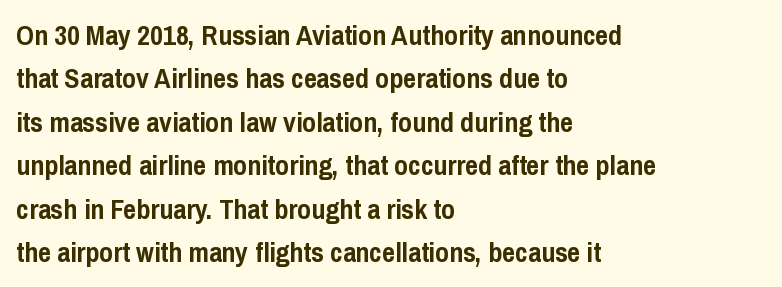
Q: Is the text bold? A: Yes.
Q: Is the text italic (slanted)? A: No, it is upright.
Q: Is the typeface a serif or a sans-serif typeface? A: Sans-serif.
Q: Is the text underlined? A: No.
Q: How is the paragraph aligned? A: Left-aligned.
Q: Is the spacing between letters normal or unusually wide? A: Normal.
Q: Is the spacing between lines tight, normal or loose? A: Normal.
Q: Width (condensed, normal, or wide)? A: Condensed.
Q: Stroke contrast? A: Low.
Q: x-height? A: Medium.
Q: Monospaced? A: No.
